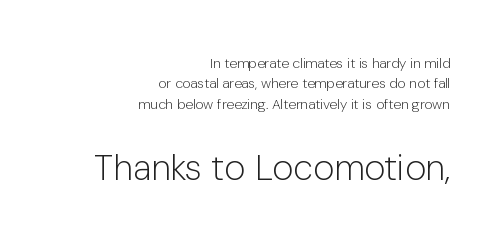
The designer went with a sans here, leaving each stem footless. Line ends are locked; line starts wander. Character widths vary here, with narrow letters taking less room than wide ones. Reading top to bottom, the characters get bigger at the block break. One glance says typical: line gaps are just what's usual.
